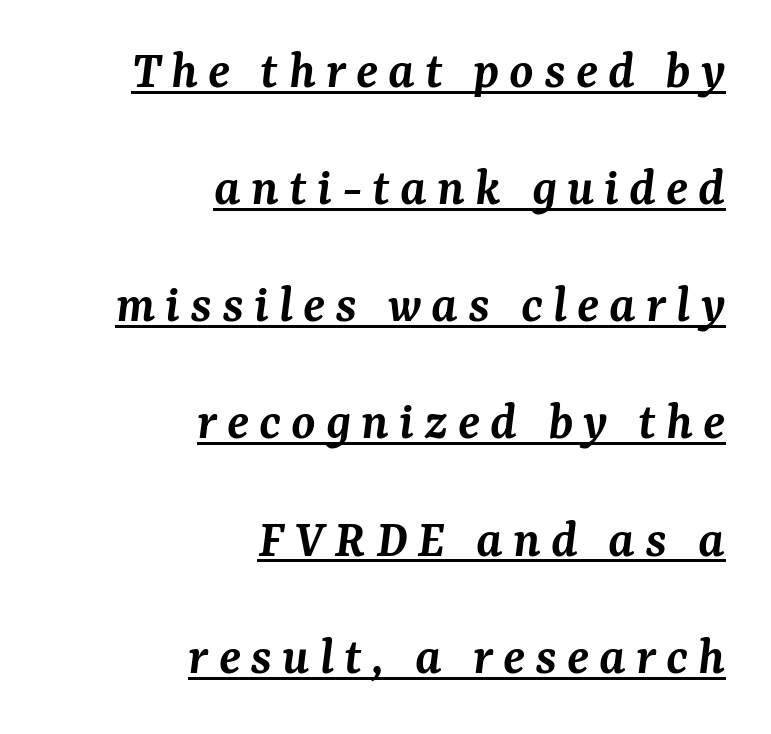
Q: Is the text bold? A: Semi-bold.
Q: Is the text italic (slanted)? A: Yes, it leans right by about 7 degrees.
Q: Is the typeface a serif or a sans-serif typeface? A: Serif.
Q: Is the text underlined? A: Yes.
Q: How is the paragraph aligned? A: Right-aligned.
Q: Is the spacing between lines tight, normal or loose? A: Loose.
Q: Width (condensed, normal, or wide)? A: Normal.
Q: Stroke contrast? A: Medium.
Q: x-height? A: Medium.
Q: Monospaced? A: No.
